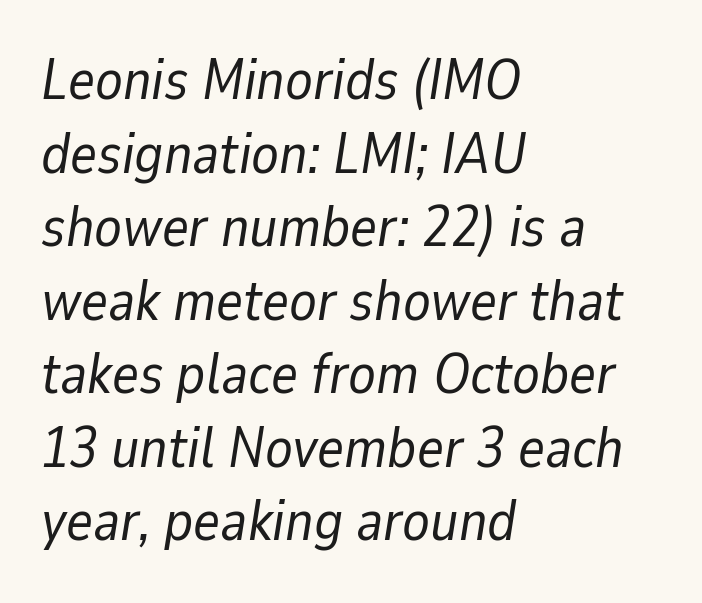
{"italic": "yes", "lean": "right", "slant_degrees": 9, "bold": "no", "weight": "regular", "width": "normal", "stroke_contrast": "low", "x_height": "medium", "monospaced": "no", "underline": "no", "align": "left", "line_spacing": "normal", "line_spacing_ratio": 1.29, "letter_spacing": "normal", "letter_spacing_em": 0.0, "glyph_px": 57}
